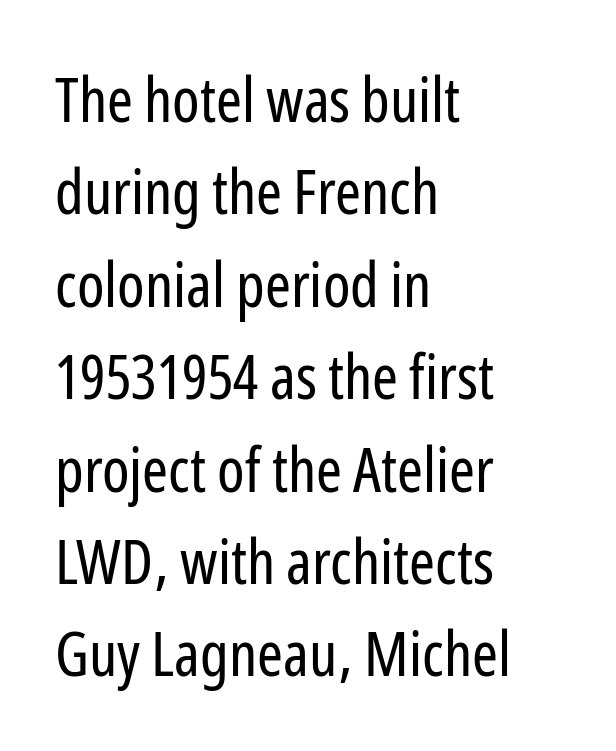
{"serif": "no", "italic": "no", "bold": "no", "weight": "regular", "width": "condensed", "stroke_contrast": "low", "x_height": "medium", "monospaced": "no", "underline": "no", "align": "left", "line_spacing": "normal", "line_spacing_ratio": 1.49, "letter_spacing": "normal", "letter_spacing_em": 0.0, "glyph_px": 62}
